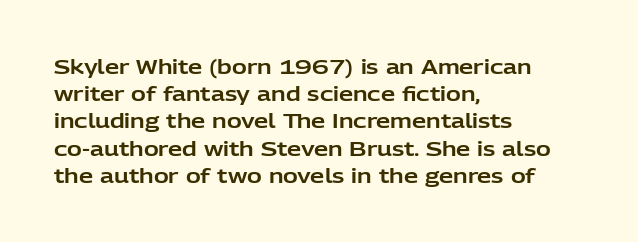
The image shows 20 px text type, upright; set left-aligned, normal line spacing (1.36x), normal letter spacing, not underlined.
